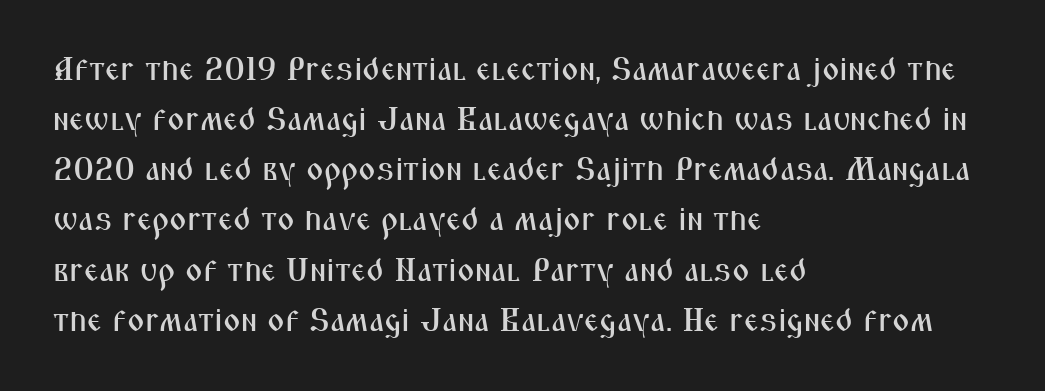
The zone under the glyphs is completely vacant. Here the designer chose a conventional face with non-uniform glyph widths. How would I describe the line gaps? Plain and ordinary. The type sits square on the baseline with zero lean. One-word summary of the alignment: left. Letter spacing: default.
